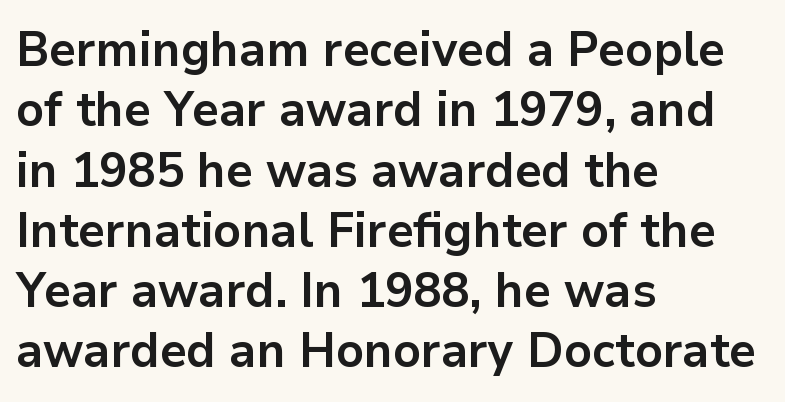
Quick note: underline off. The text was rendered using a sans face with plain stroke endings. Caption: bold face, heavy strokes. Inter-character spacing is left at the font's built-in metrics.
